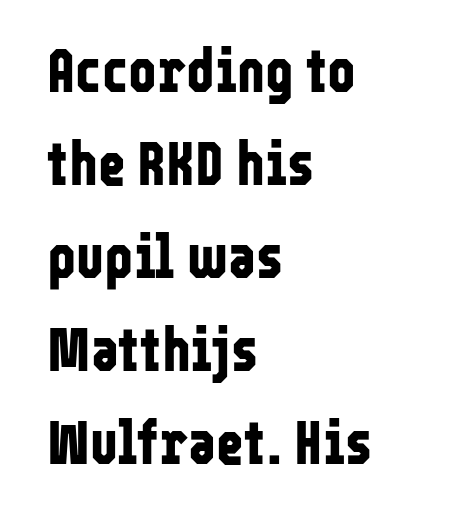
{"serif": "no", "italic": "no", "bold": "yes", "weight": "bold", "width": "condensed", "stroke_contrast": "low", "x_height": "medium", "monospaced": "no", "underline": "no", "align": "left", "line_spacing": "normal", "line_spacing_ratio": 1.55, "letter_spacing": "normal", "letter_spacing_em": 0.0, "glyph_px": 60}
